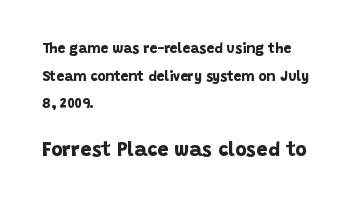
The image shows 20 px bold type; set left-aligned, loose line spacing (1.98x), normal letter spacing, not underlined; the second (bottom) block is 1.43x larger.
